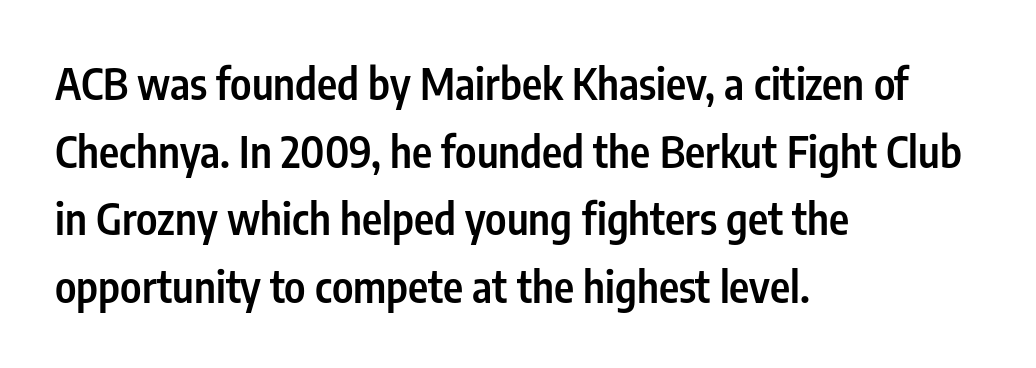
The image shows 43 px semibold, condensed sans-serif type, upright; set left-aligned, normal line spacing (1.57x), normal letter spacing, not underlined; low stroke contrast and a medium x-height.
